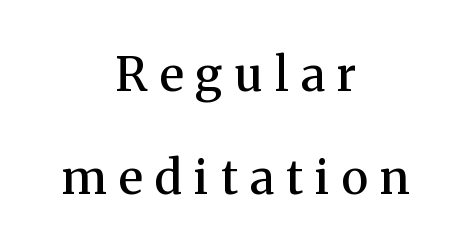
Q: Is the text bold? A: Semi-bold.
Q: Is the text italic (slanted)? A: No, it is upright.
Q: Is the typeface a serif or a sans-serif typeface? A: Serif.
Q: Is the text underlined? A: No.
Q: How is the paragraph aligned? A: Centered.
Q: Is the spacing between letters normal or unusually wide? A: Unusually wide.
Q: Is the spacing between lines tight, normal or loose? A: Loose.
Q: Width (condensed, normal, or wide)? A: Normal.
Q: Stroke contrast? A: Medium.
Q: x-height? A: Medium.
Q: Monospaced? A: No.
